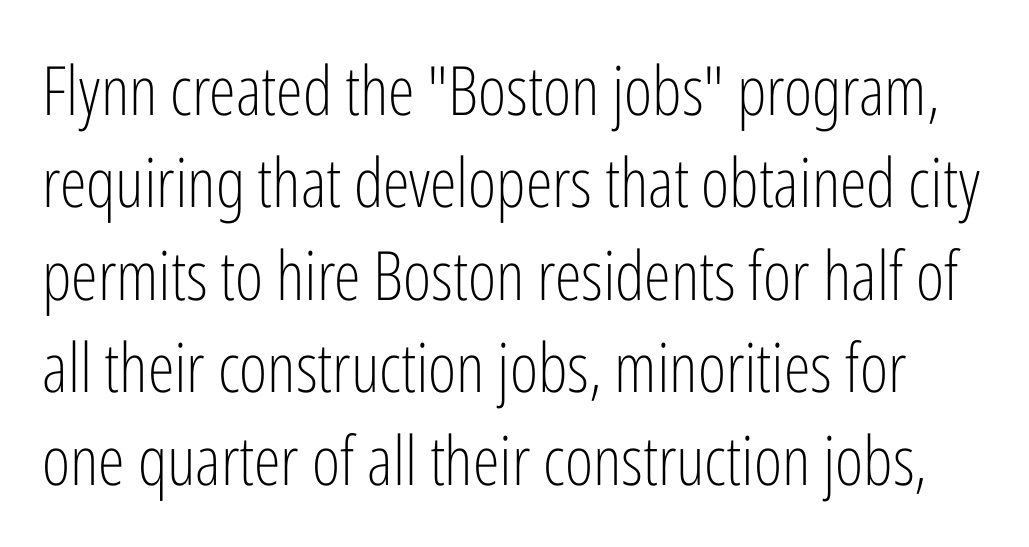
{"serif": "no", "italic": "no", "bold": "no", "weight": "light", "width": "condensed", "stroke_contrast": "low", "x_height": "medium", "monospaced": "no", "underline": "no", "line_spacing": "normal", "line_spacing_ratio": 1.36, "letter_spacing": "normal", "letter_spacing_em": 0.0, "glyph_px": 68}
